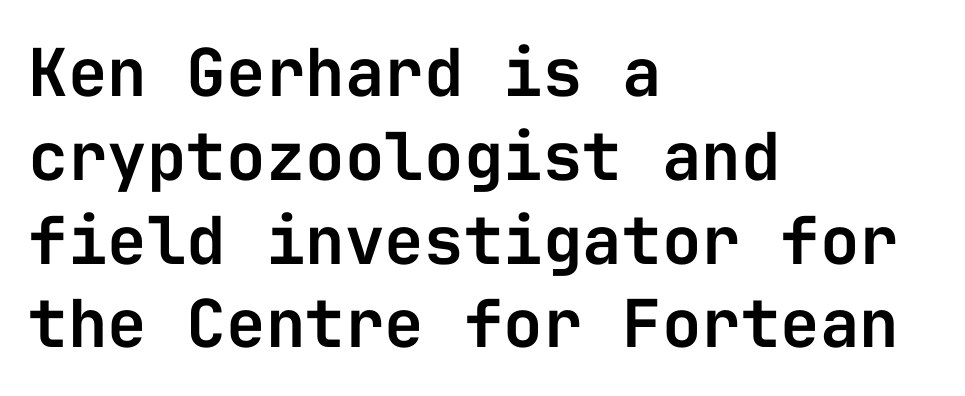
{"serif": "no", "italic": "no", "width": "normal", "stroke_contrast": "low", "x_height": "medium", "monospaced": "yes", "underline": "no", "align": "left", "line_spacing": "normal", "line_spacing_ratio": 1.27, "letter_spacing": "normal", "letter_spacing_em": 0.0, "glyph_px": 66}
